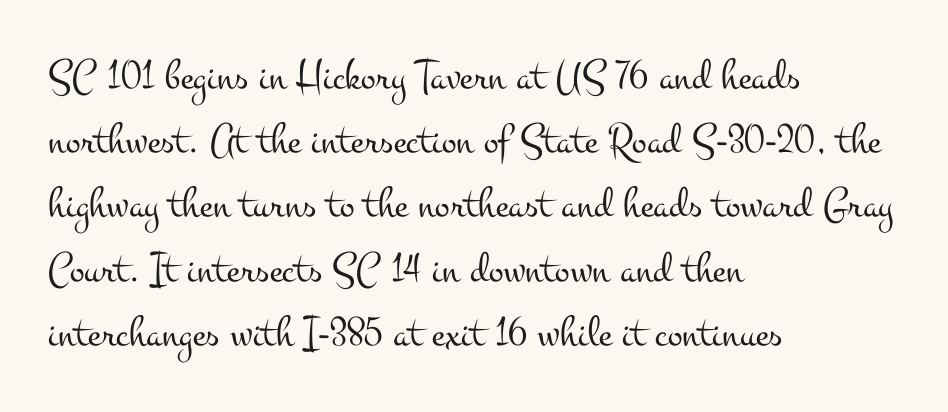
The image shows 44 px light, wide type; set left-aligned, normal line spacing (1.46x), normal letter spacing, not underlined; medium stroke contrast and a small x-height.
